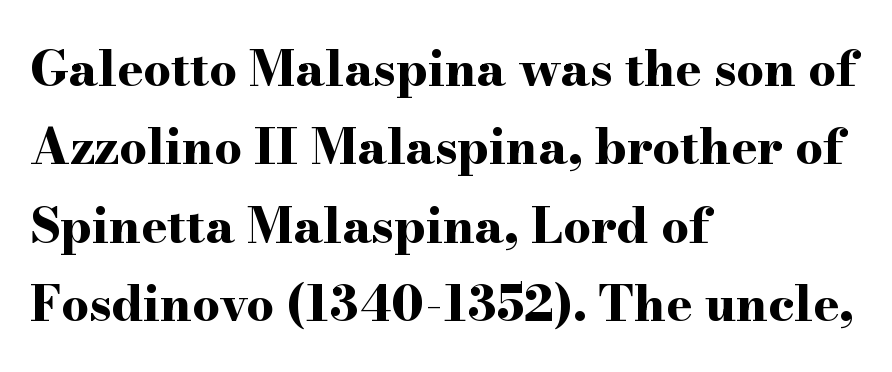
{"serif": "yes", "italic": "no", "bold": "yes", "weight": "bold", "width": "wide", "stroke_contrast": "high", "x_height": "small", "monospaced": "no", "underline": "no", "align": "left", "line_spacing": "normal", "line_spacing_ratio": 1.6, "letter_spacing": "normal", "letter_spacing_em": 0.0, "glyph_px": 49}
